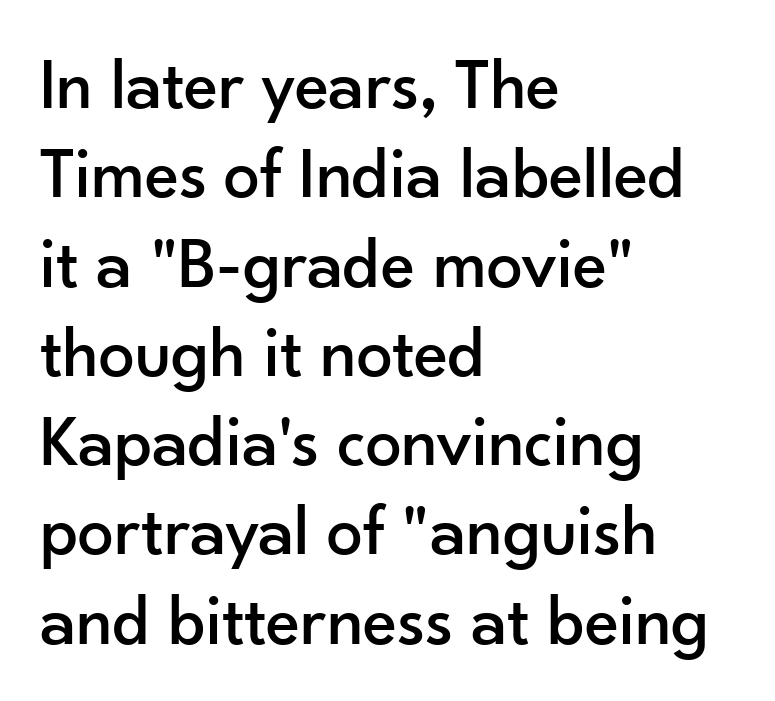
The image shows 72 px sans-serif type, upright; set left-aligned, line spacing 1.24x, normal letter spacing, not underlined; low stroke contrast and a small x-height.
